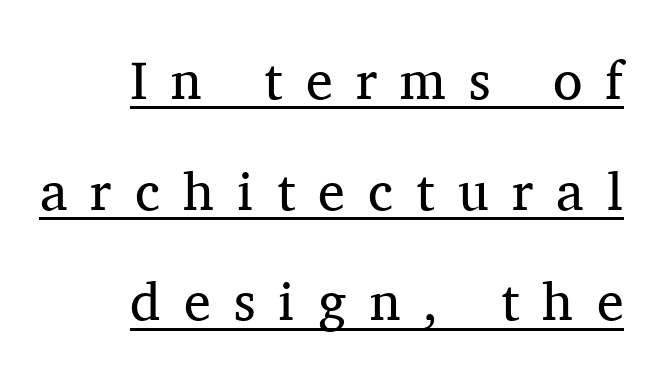
The typesetter has applied underlining to the passage shown. Whoever set this chose breathing room over compactness in the vertical rhythm. Weight: in the light-to-regular range. Tracking here is generous; glyphs stand well apart from one another.
